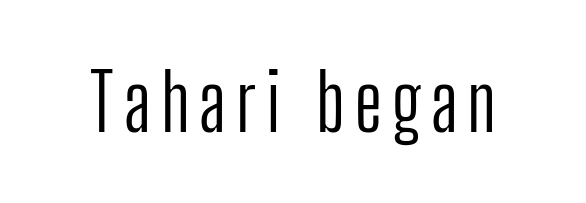
Q: Is the text bold? A: No.
Q: Is the text italic (slanted)? A: No, it is upright.
Q: Is the typeface a serif or a sans-serif typeface? A: Sans-serif.
Q: Is the text underlined? A: No.
Q: Width (condensed, normal, or wide)? A: Condensed.
Q: Stroke contrast? A: Low.
Q: x-height? A: Medium.
Q: Monospaced? A: No.
